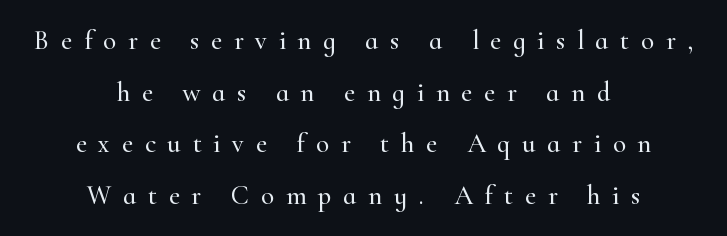
{"italic": "no", "underline": "no", "align": "center", "line_spacing": "loose", "line_spacing_ratio": 1.91, "letter_spacing": "wide", "letter_spacing_em": 0.43, "glyph_px": 27}
